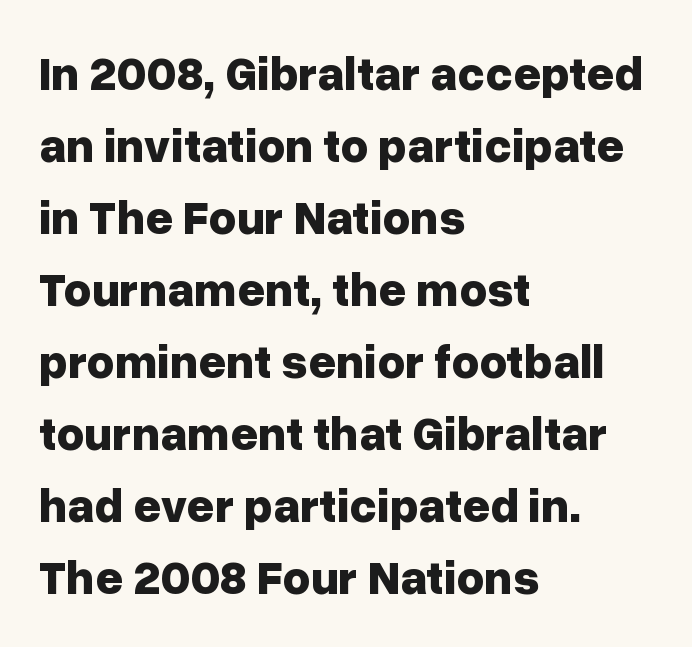
{"serif": "no", "italic": "no", "bold": "yes", "weight": "bold", "width": "normal", "stroke_contrast": "low", "x_height": "medium", "monospaced": "no", "underline": "no", "align": "left", "line_spacing": "normal", "line_spacing_ratio": 1.5, "letter_spacing": "normal", "letter_spacing_em": 0.0, "glyph_px": 48}
